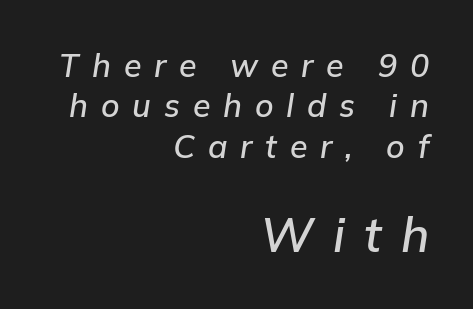
The image shows 48 px text type, italic (leaning right); set right-aligned, normal line spacing (1.26x), unusually wide letter spacing (+0.4 em), not underlined; the second (bottom) block is 1.5x larger; low stroke contrast and a medium x-height.
